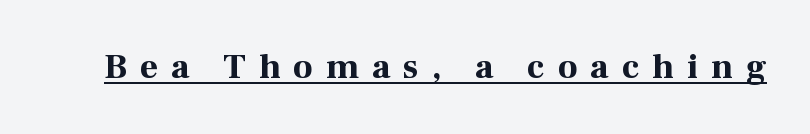
The image shows 35 px bold serif type, upright; set unusually wide letter spacing (+0.37 em), underlined; high stroke contrast and a medium x-height.
